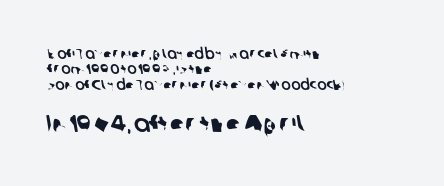
This rendering features lettering with no underline. Characters follow at the spacing the type designer built in. Size contrast runs from small at the top to large at the bottom. Quick note: interline space is minimal.
